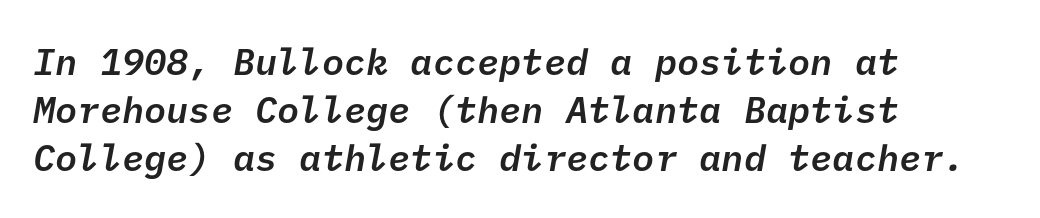
The image shows 37 px semibold sans-serif type; set left-aligned, normal line spacing (1.3x), normal letter spacing, not underlined; low stroke contrast and a medium x-height.
